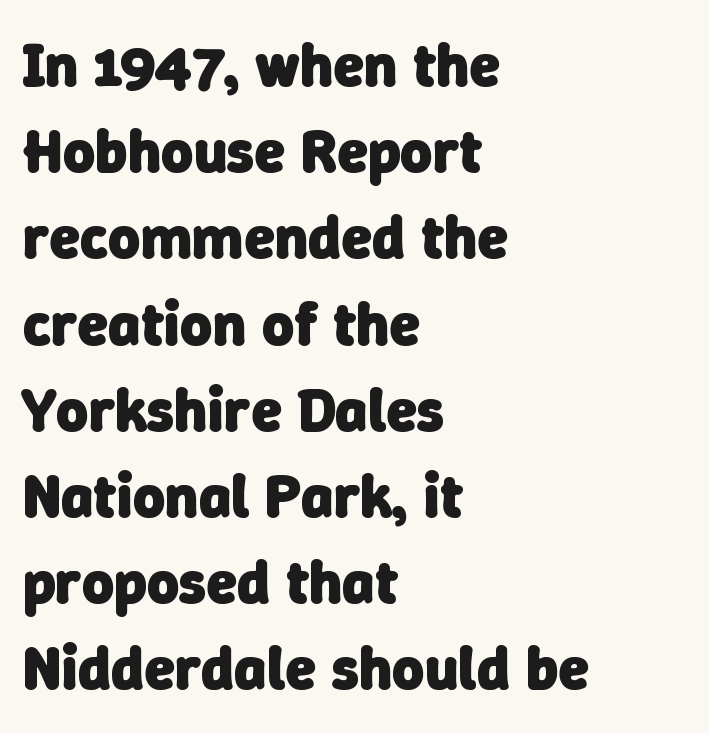
Q: Is the text bold? A: Yes.
Q: Is the typeface a serif or a sans-serif typeface? A: Sans-serif.
Q: Is the text underlined? A: No.
Q: How is the paragraph aligned? A: Left-aligned.
Q: Is the spacing between letters normal or unusually wide? A: Normal.
Q: Is the spacing between lines tight, normal or loose? A: Normal.
Q: Width (condensed, normal, or wide)? A: Normal.
Q: Stroke contrast? A: Low.
Q: x-height? A: Medium.
Q: Monospaced? A: No.
